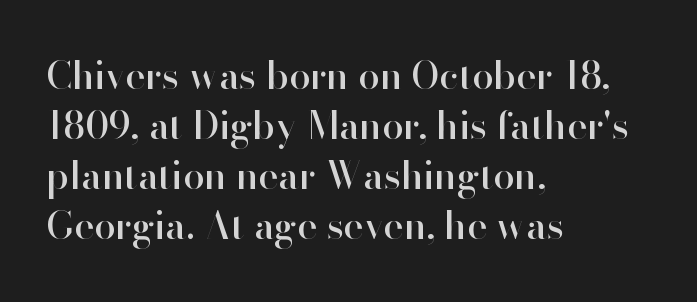
The image shows 38 px sans-serif type, upright; set left-aligned, normal line spacing (1.32x), normal letter spacing, not underlined; high stroke contrast and a small x-height.
